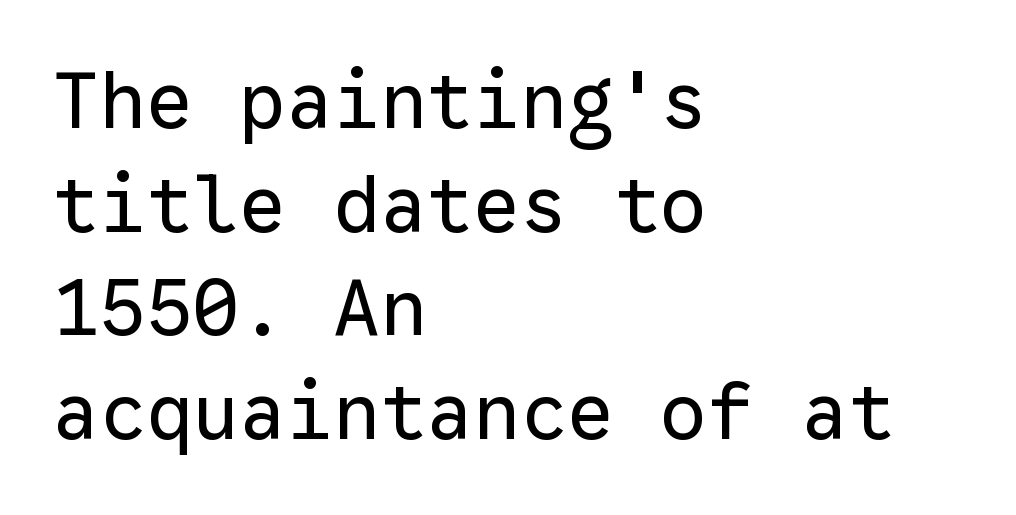
The image shows 78 px regular-weight sans-serif type, upright, monospaced; set left-aligned, normal line spacing (1.33x), normal letter spacing, not underlined; low stroke contrast and a medium x-height.
